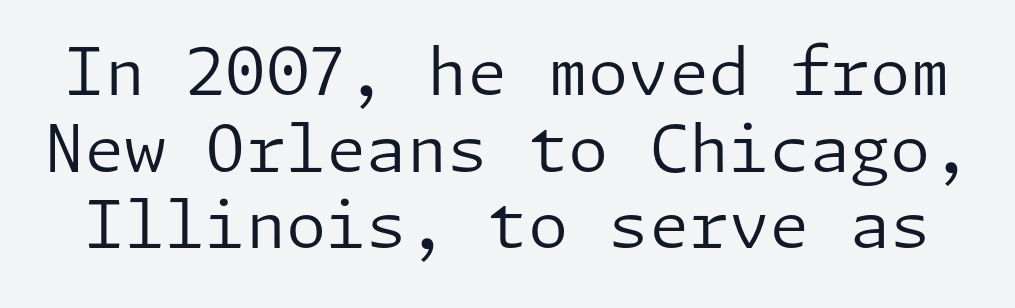
Q: Is the text bold? A: No.
Q: Is the text italic (slanted)? A: No, it is upright.
Q: Is the typeface a serif or a sans-serif typeface? A: Sans-serif.
Q: Is the text underlined? A: No.
Q: Is the spacing between letters normal or unusually wide? A: Normal.
Q: Width (condensed, normal, or wide)? A: Normal.
Q: Stroke contrast? A: Low.
Q: x-height? A: Medium.
